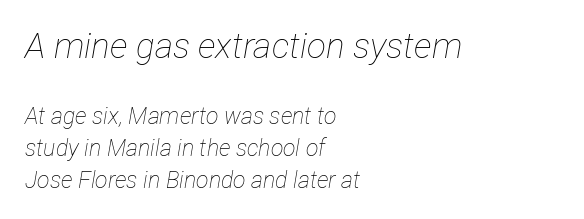
The image shows 35 px thin, condensed type, italic (leaning right); set left-aligned, normal line spacing (1.39x), normal letter spacing, not underlined; the first (top) block is 1.52x larger; low stroke contrast and a medium x-height.
